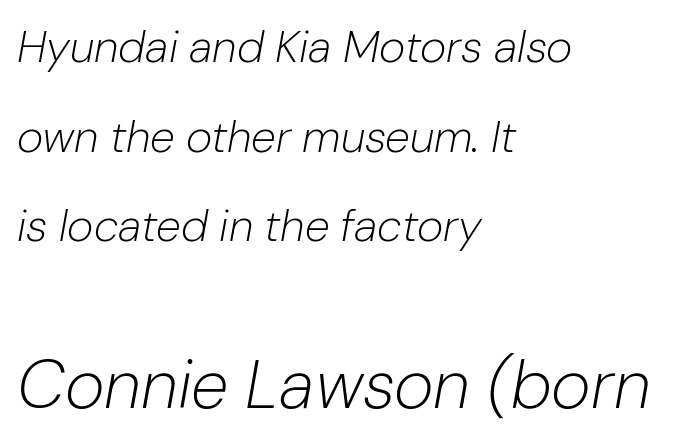
Q: Is the text bold? A: No.
Q: Is the text italic (slanted)? A: Yes, it leans right by about 10 degrees.
Q: Is the text underlined? A: No.
Q: How is the paragraph aligned? A: Left-aligned.
Q: Is the spacing between letters normal or unusually wide? A: Normal.
Q: Is the spacing between lines tight, normal or loose? A: Loose.
Q: Which block of text is set in a larger size, the first (top) or the second (bottom)? A: The second (bottom) one.
Q: Width (condensed, normal, or wide)? A: Normal.
Q: Stroke contrast? A: Low.
Q: x-height? A: Medium.
Q: Monospaced? A: No.
